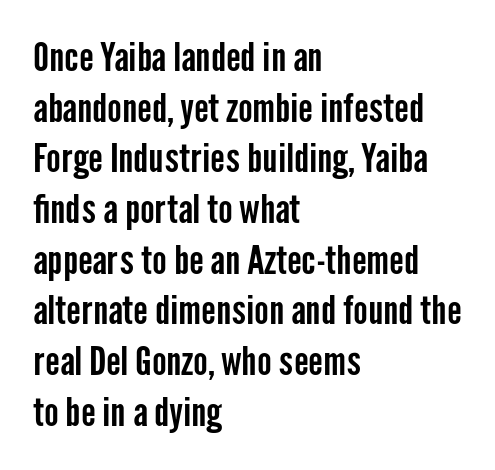
I'd call this a sans setting — the letters go barefoot. Each word holds together tightly as a unit, with standard inter-letter gaps. Lines of text with bare space underneath. The lines sit at an ordinary, default distance from one another.
